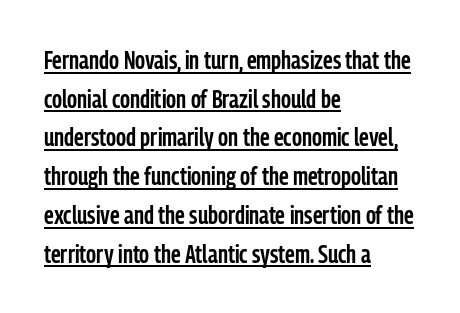
The image shows 25 px text type, upright; set left-aligned, normal line spacing (1.55x), normal letter spacing, underlined.
